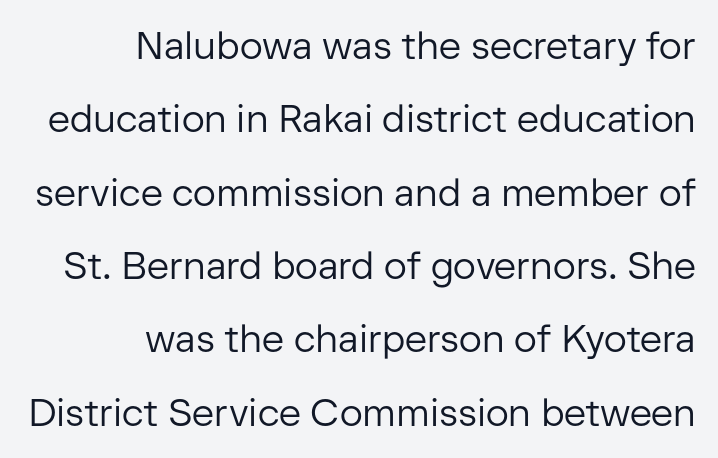
{"serif": "no", "italic": "no", "bold": "no", "weight": "regular", "width": "normal", "stroke_contrast": "low", "x_height": "medium", "monospaced": "no", "underline": "no", "align": "right", "line_spacing": "loose", "line_spacing_ratio": 1.93, "letter_spacing": "normal", "letter_spacing_em": 0.0, "glyph_px": 38}
